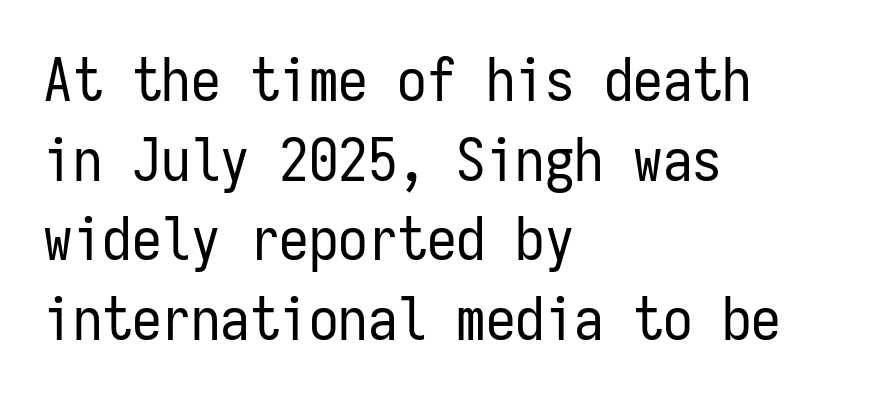
The image shows 59 px regular-weight, condensed sans-serif type, upright, monospaced; set left-aligned, normal line spacing (1.35x), normal letter spacing, not underlined; low stroke contrast and a medium x-height.
